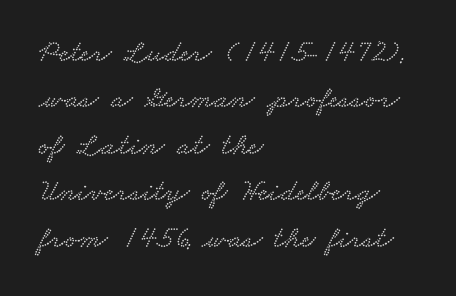
The image shows 31 px wide serif type; set left-aligned, normal line spacing (1.5x), normal letter spacing, not underlined; low stroke contrast and a small x-height.
